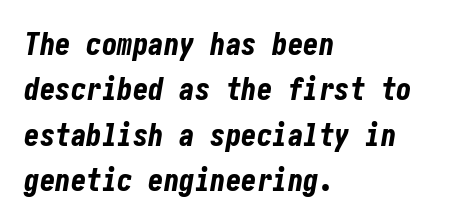
{"italic": "yes", "lean": "right", "slant_degrees": 10, "bold": "yes", "weight": "bold", "width": "condensed", "stroke_contrast": "low", "x_height": "medium", "underline": "no", "align": "left", "line_spacing": "normal", "line_spacing_ratio": 1.46, "letter_spacing": "normal", "letter_spacing_em": 0.0, "glyph_px": 31}
